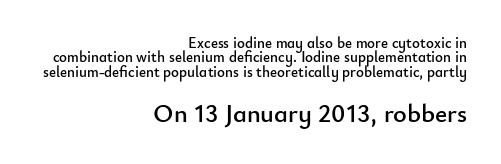
The image shows 26 px text type, upright; set right-aligned, tight line spacing (0.96x), normal letter spacing, not underlined; the second (bottom) block is 1.73x larger.
